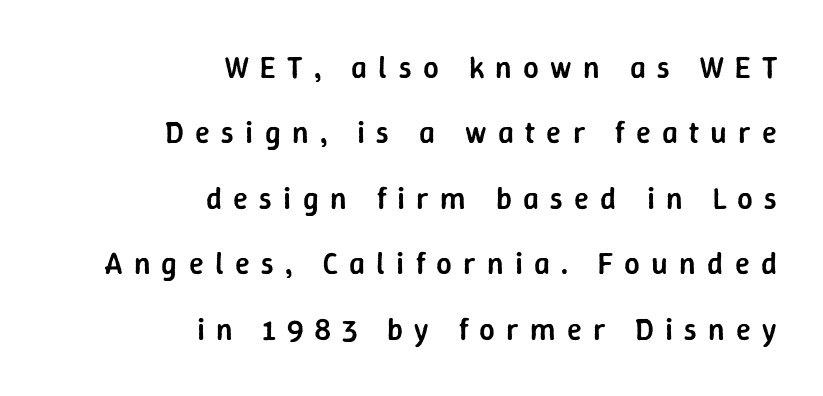
{"serif": "no", "italic": "no", "bold": "semi", "weight": "semibold", "width": "normal", "stroke_contrast": "low", "x_height": "medium", "monospaced": "no", "underline": "no", "align": "right", "line_spacing": "loose", "line_spacing_ratio": 2.11, "letter_spacing": "wide", "letter_spacing_em": 0.36, "glyph_px": 31}
